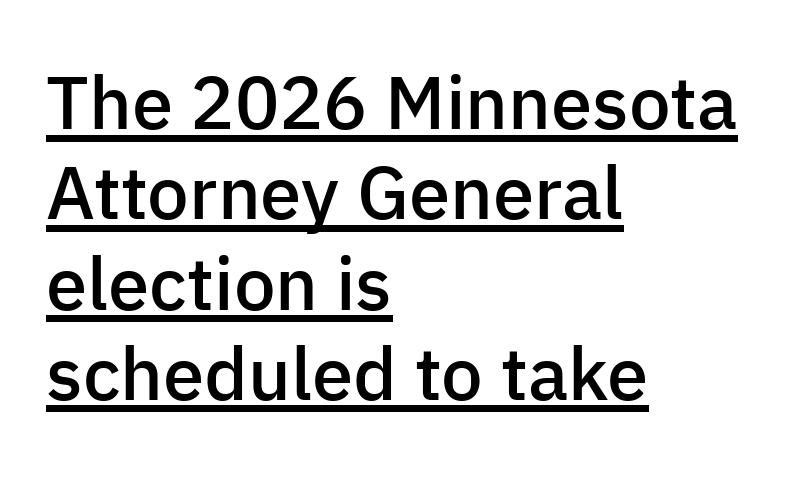
{"serif": "no", "italic": "no", "bold": "semi", "weight": "semibold", "width": "normal", "stroke_contrast": "low", "x_height": "medium", "monospaced": "no", "underline": "yes", "align": "left", "line_spacing_ratio": 1.22, "letter_spacing": "normal", "letter_spacing_em": 0.0, "glyph_px": 74}
